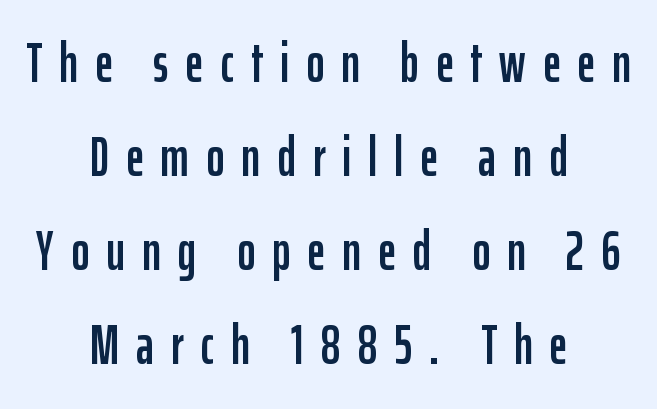
{"serif": "no", "italic": "no", "width": "condensed", "stroke_contrast": "low", "x_height": "medium", "monospaced": "no", "underline": "no", "align": "center", "line_spacing_ratio": 1.71, "letter_spacing": "wide", "letter_spacing_em": 0.31, "glyph_px": 55}
